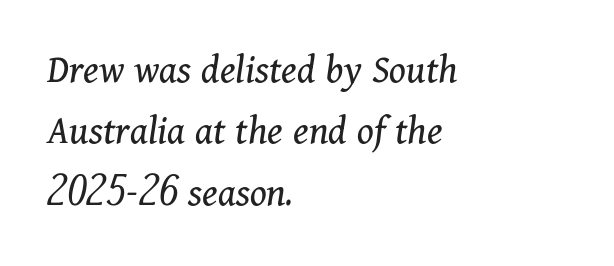
{"serif": "yes", "italic": "yes", "lean": "right", "slant_degrees": 11, "bold": "no", "weight": "regular", "width": "normal", "stroke_contrast": "medium", "x_height": "medium", "monospaced": "no", "underline": "no", "align": "left", "line_spacing": "normal", "line_spacing_ratio": 1.46, "letter_spacing": "normal", "letter_spacing_em": 0.0, "glyph_px": 42}
